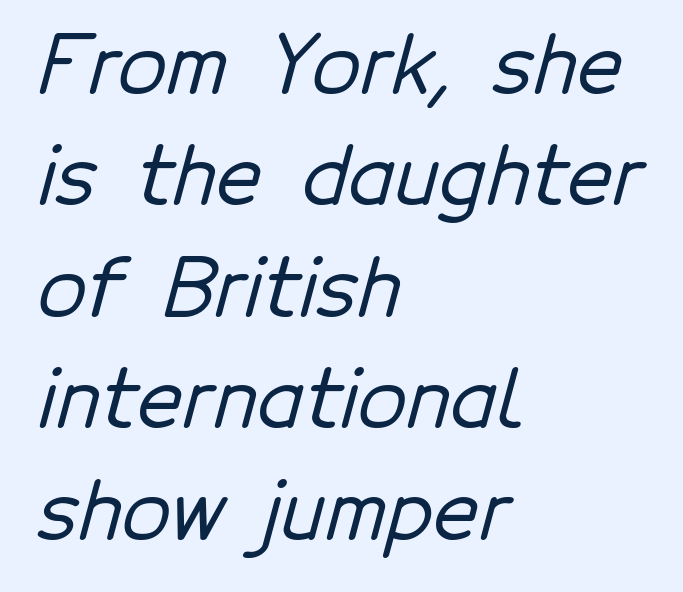
Q: Is the typeface a serif or a sans-serif typeface? A: Sans-serif.
Q: Is the text underlined? A: No.
Q: How is the paragraph aligned? A: Left-aligned.
Q: Is the spacing between letters normal or unusually wide? A: Normal.
Q: Is the spacing between lines tight, normal or loose? A: Normal.
Q: Width (condensed, normal, or wide)? A: Normal.
Q: Stroke contrast? A: Low.
Q: x-height? A: Medium.
Q: Monospaced? A: No.
